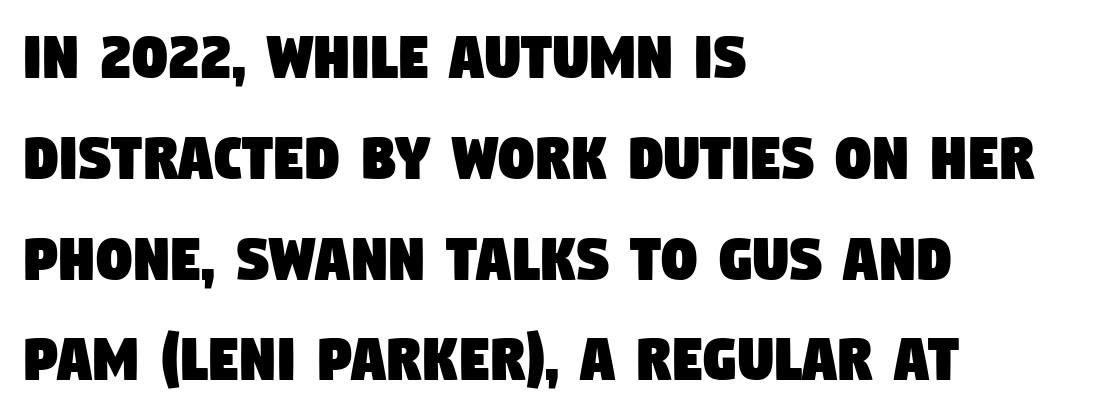
{"serif": "no", "width": "condensed", "stroke_contrast": "low", "x_height": "large", "monospaced": "no", "underline": "no", "align": "left", "line_spacing": "normal", "line_spacing_ratio": 1.44, "letter_spacing": "normal", "letter_spacing_em": 0.0, "glyph_px": 70}
